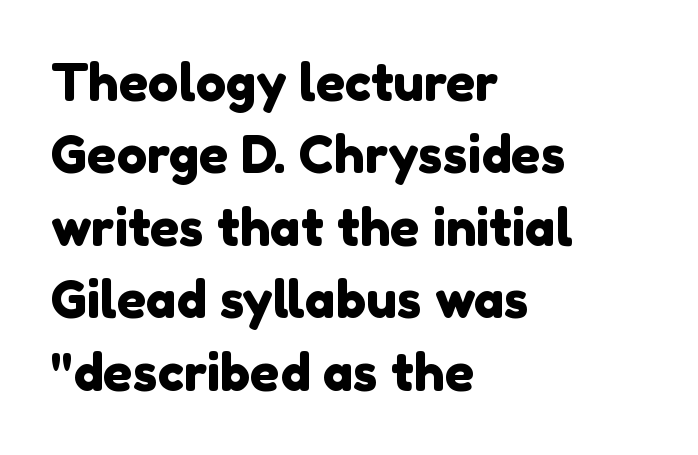
The image shows 51 px sans-serif type; set left-aligned, normal line spacing (1.42x), normal letter spacing, not underlined; a medium x-height.
